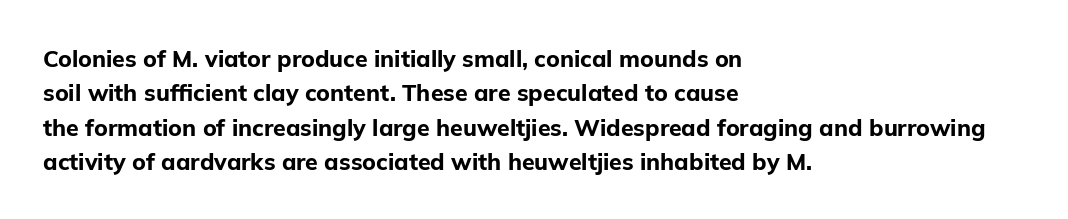
Q: Is the text bold? A: Yes.
Q: Is the text italic (slanted)? A: No, it is upright.
Q: Is the text underlined? A: No.
Q: How is the paragraph aligned? A: Left-aligned.
Q: Is the spacing between letters normal or unusually wide? A: Normal.
Q: Is the spacing between lines tight, normal or loose? A: Normal.
